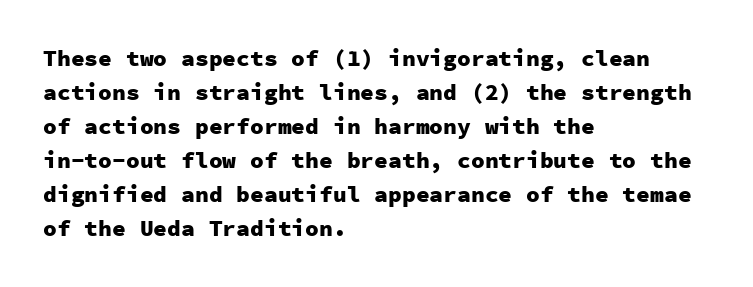
The strip under each line holds only bare page. How are the letters spaced? Ordinarily, with no added tracking. Line spacing here is normal. This rendering uses left alignment, leaving the right contour irregular. When letters stand straight like this, we call the style roman or upright. The rendering uses a bold face; every stroke is thick and dark.
